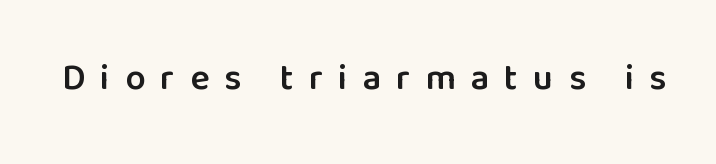
Q: Is the text bold? A: Semi-bold.
Q: Is the text italic (slanted)? A: No, it is upright.
Q: Is the typeface a serif or a sans-serif typeface? A: Sans-serif.
Q: Is the text underlined? A: No.
Q: Is the spacing between letters normal or unusually wide? A: Unusually wide.
Q: Width (condensed, normal, or wide)? A: Normal.
Q: Stroke contrast? A: Low.
Q: x-height? A: Medium.
Q: Monospaced? A: No.
